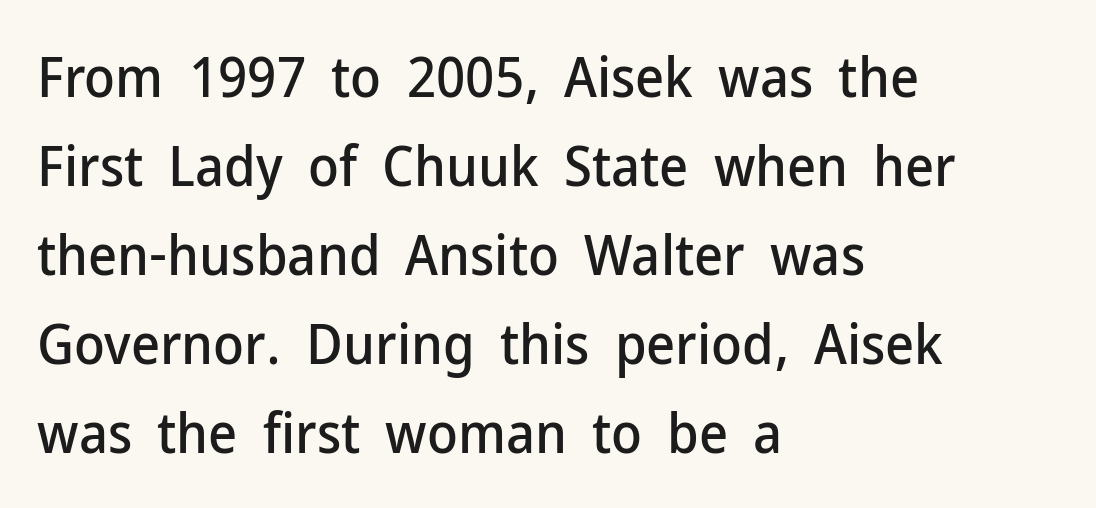
Q: Is the text italic (slanted)? A: No, it is upright.
Q: Is the typeface a serif or a sans-serif typeface? A: Sans-serif.
Q: Is the text underlined? A: No.
Q: How is the paragraph aligned? A: Left-aligned.
Q: Is the spacing between letters normal or unusually wide? A: Normal.
Q: Is the spacing between lines tight, normal or loose? A: Normal.
Q: Width (condensed, normal, or wide)? A: Normal.
Q: Stroke contrast? A: Low.
Q: x-height? A: Medium.
Q: Monospaced? A: No.
